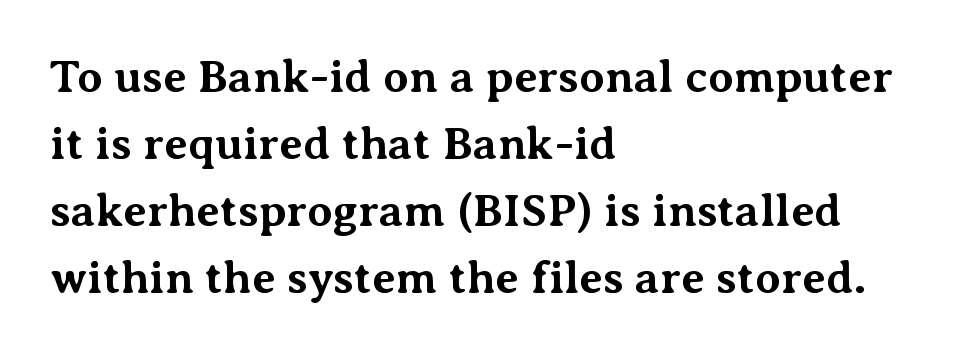
{"serif": "yes", "italic": "no", "bold": "yes", "weight": "bold", "width": "normal", "stroke_contrast": "medium", "x_height": "medium", "monospaced": "no", "underline": "no", "align": "left", "line_spacing": "normal", "line_spacing_ratio": 1.46, "letter_spacing": "normal", "letter_spacing_em": 0.0, "glyph_px": 46}
